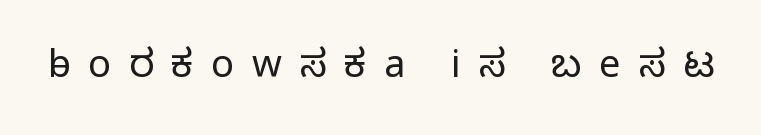
The passage shown is typed in a proportional face where columns would drift. A typesetter would call this heavily tracked-out type. On a weight scale, this lands at 450 or below. These lines were composed using upright roman letters. You can tell from the bare stems that sans-serif type was used.
